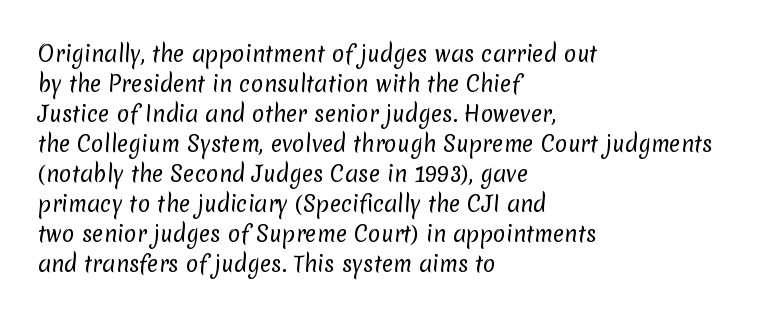
{"bold": "no", "underline": "no", "align": "left", "line_spacing": "normal", "line_spacing_ratio": 1.43, "letter_spacing": "normal", "letter_spacing_em": 0.0, "glyph_px": 21}
